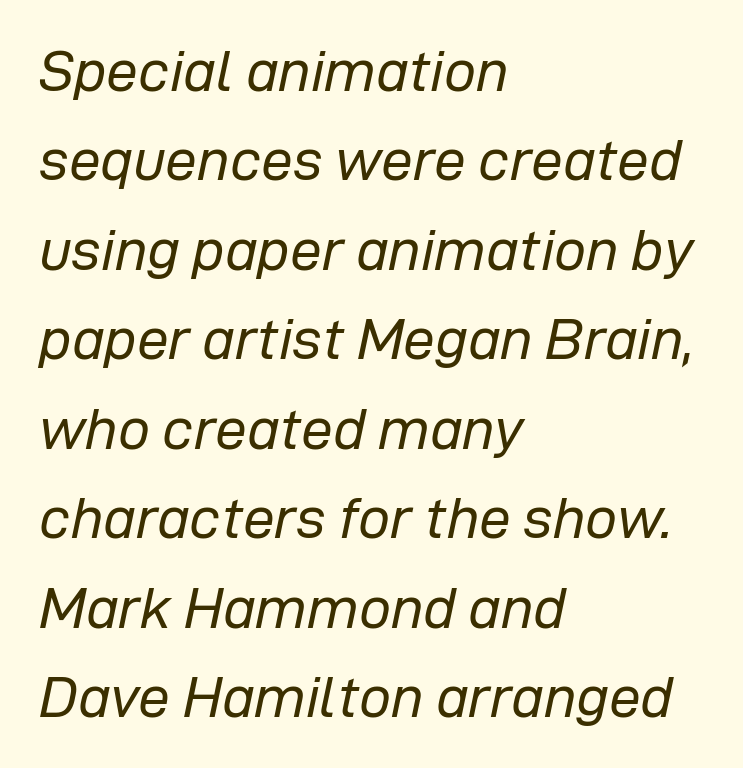
{"italic": "yes", "lean": "right", "slant_degrees": 12, "bold": "no", "weight": "regular", "width": "normal", "stroke_contrast": "low", "x_height": "medium", "monospaced": "no", "underline": "no", "align": "left", "line_spacing": "normal", "line_spacing_ratio": 1.57, "letter_spacing": "normal", "letter_spacing_em": 0.0, "glyph_px": 57}
